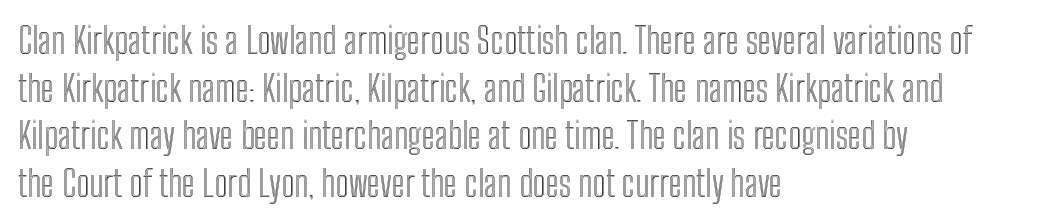
Q: Is the text italic (slanted)? A: No, it is upright.
Q: Is the text underlined? A: No.
Q: How is the paragraph aligned? A: Left-aligned.
Q: Is the spacing between letters normal or unusually wide? A: Normal.
Q: Is the spacing between lines tight, normal or loose? A: Normal.
Q: Width (condensed, normal, or wide)? A: Condensed.
Q: x-height? A: Medium.
Q: Monospaced? A: No.
